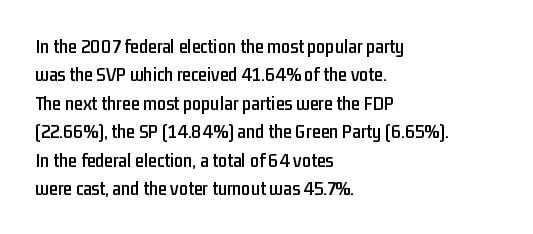
Reading down the block, your eye returns to a fixed left position each line. What stands out about the letter spacing? Nothing — it is the standard amount. The specimen reads as upright at a glance. The designer left line spacing at the default.
